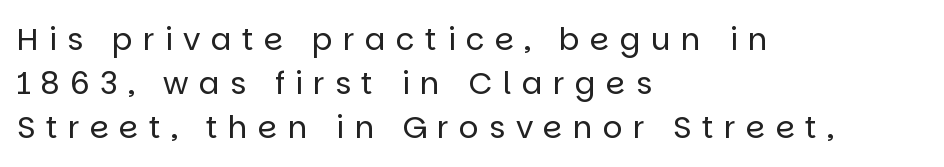
{"serif": "no", "italic": "no", "bold": "no", "weight": "regular", "width": "normal", "stroke_contrast": "low", "x_height": "large", "monospaced": "no", "underline": "no", "align": "left", "line_spacing": "normal", "line_spacing_ratio": 1.42, "letter_spacing": "wide", "letter_spacing_em": 0.33, "glyph_px": 31}
